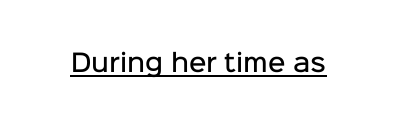
Designer's note — italics off, roman on. The horizontal fit of the characters is conventional and even. Is there an underline? Yes — a line sits under the letters. The characters look somewhat weighty, a semibold short of true bold.
